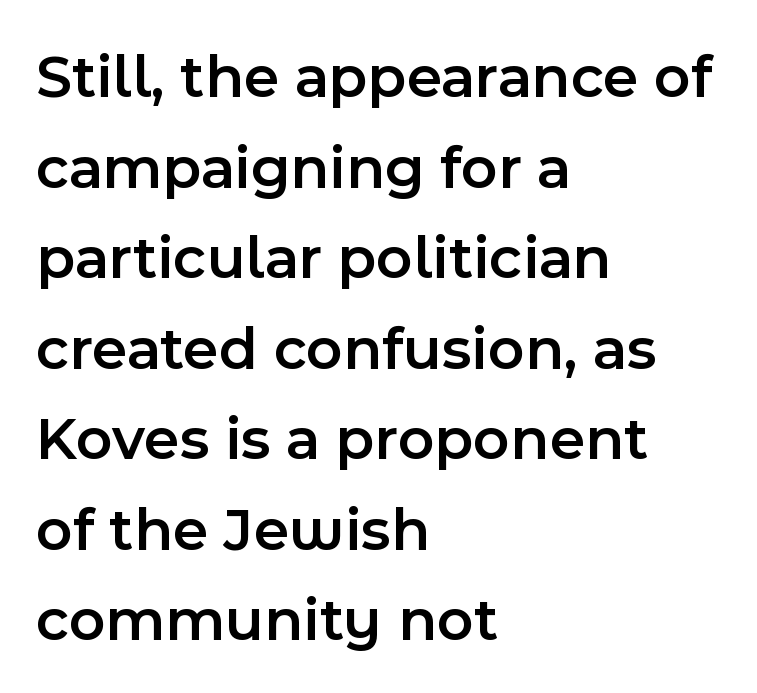
The type family on display is of the sans-serif kind. Casual observation: everything's shoved over to the left. This is the regular roman posture of the typeface. You could call the tracking neutral — neither tight nor loose.
